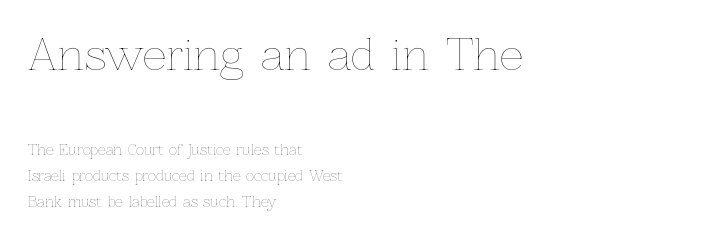
Q: Is the text bold? A: No.
Q: Is the text italic (slanted)? A: No, it is upright.
Q: Is the text underlined? A: No.
Q: How is the paragraph aligned? A: Left-aligned.
Q: Is the spacing between letters normal or unusually wide? A: Normal.
Q: Which block of text is set in a larger size, the first (top) or the second (bottom)? A: The first (top) one.
Q: Width (condensed, normal, or wide)? A: Normal.
Q: Stroke contrast? A: Low.
Q: x-height? A: Medium.
Q: Monospaced? A: No.
